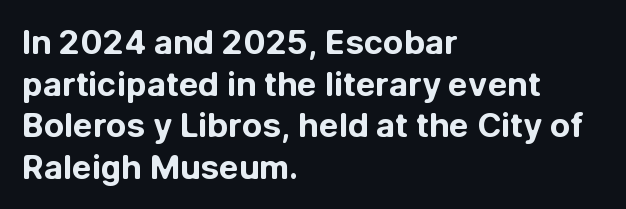
The image shows 33 px bold sans-serif type, upright; set left-aligned, normal line spacing (1.26x), normal letter spacing, not underlined; low stroke contrast and a medium x-height.
